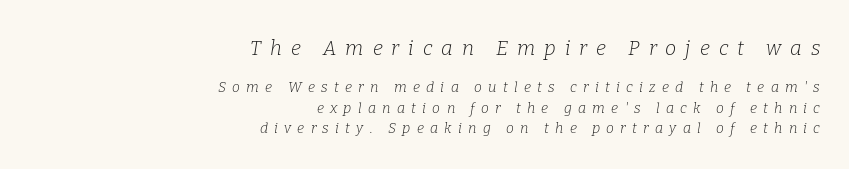
The image shows 20 px text type, italic (leaning right); set right-aligned, normal line spacing (1.46x), unusually wide letter spacing (+0.45 em), not underlined; the first (top) block is 1.43x larger.
